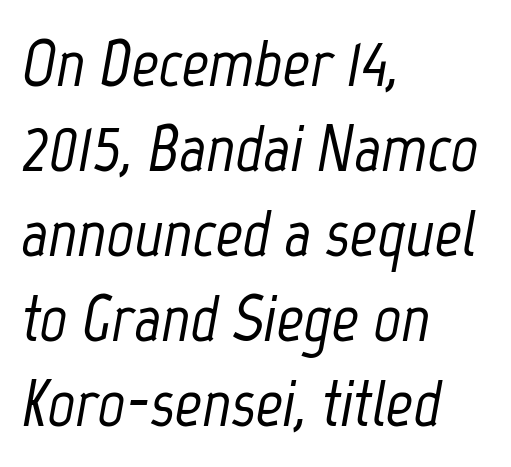
Q: Is the text italic (slanted)? A: Yes, it leans right by about 12 degrees.
Q: Is the text underlined? A: No.
Q: How is the paragraph aligned? A: Left-aligned.
Q: Is the spacing between letters normal or unusually wide? A: Normal.
Q: Is the spacing between lines tight, normal or loose? A: Normal.
Q: Width (condensed, normal, or wide)? A: Condensed.
Q: Stroke contrast? A: Low.
Q: x-height? A: Medium.
Q: Monospaced? A: No.
